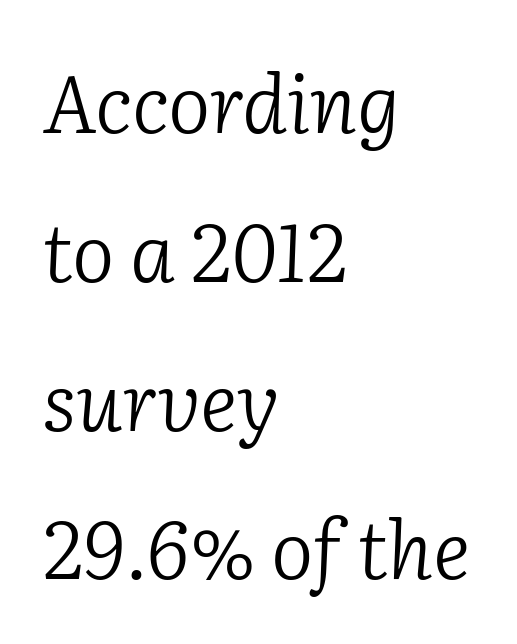
{"serif": "yes", "italic": "yes", "lean": "right", "slant_degrees": 2, "bold": "no", "weight": "light", "width": "normal", "stroke_contrast": "low", "x_height": "medium", "monospaced": "no", "underline": "no", "align": "left", "line_spacing_ratio": 1.86, "letter_spacing": "normal", "letter_spacing_em": 0.0, "glyph_px": 80}
